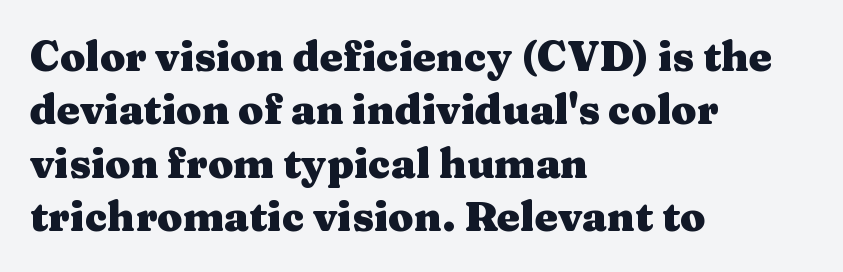
The image shows 41 px heavy, wide serif type, upright; set left-aligned, normal line spacing (1.3x), normal letter spacing, not underlined; medium stroke contrast and a medium x-height.
